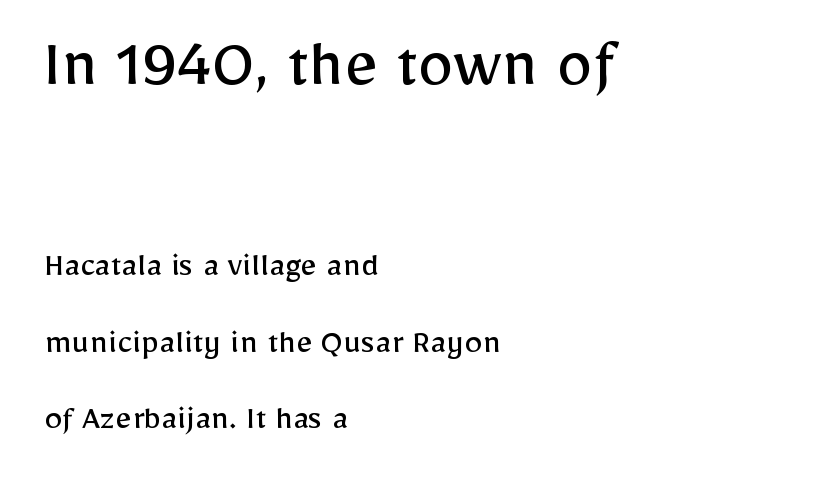
The image shows 72 px regular-weight sans-serif type, upright; set left-aligned, loose line spacing (2.13x), normal letter spacing, not underlined; the first (top) block is 2.0x larger; low stroke contrast and a medium x-height.
